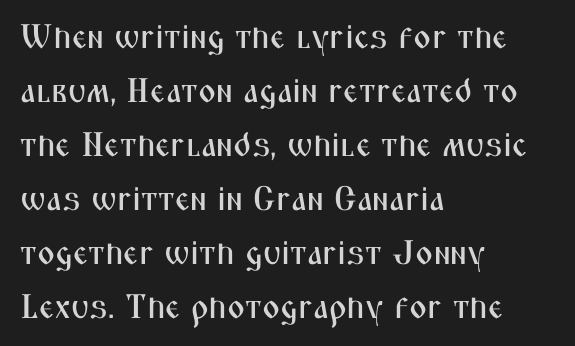
Q: Is the text italic (slanted)? A: No, it is upright.
Q: Is the typeface a serif or a sans-serif typeface? A: Sans-serif.
Q: Is the text underlined? A: No.
Q: How is the paragraph aligned? A: Left-aligned.
Q: Is the spacing between letters normal or unusually wide? A: Normal.
Q: Is the spacing between lines tight, normal or loose? A: Normal.
Q: Width (condensed, normal, or wide)? A: Condensed.
Q: Stroke contrast? A: Medium.
Q: x-height? A: Medium.
Q: Monospaced? A: No.
